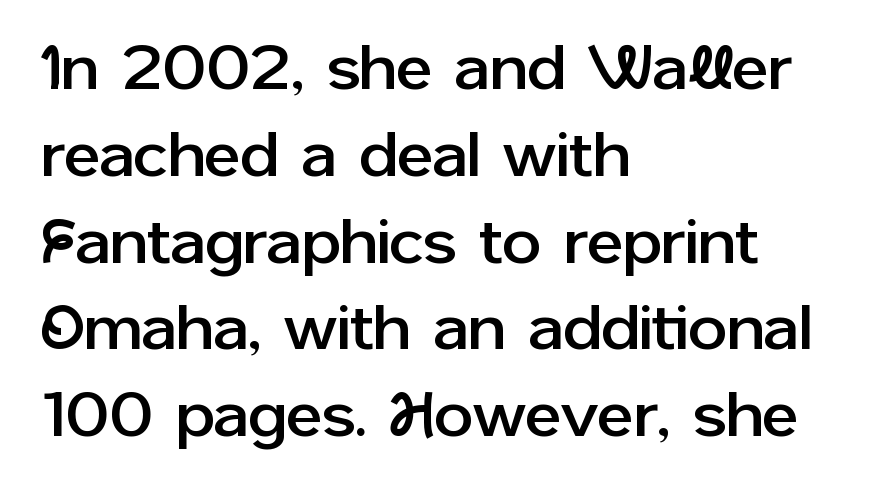
Q: Is the text italic (slanted)? A: No, it is upright.
Q: Is the typeface a serif or a sans-serif typeface? A: Sans-serif.
Q: Is the text underlined? A: No.
Q: How is the paragraph aligned? A: Left-aligned.
Q: Is the spacing between letters normal or unusually wide? A: Normal.
Q: Is the spacing between lines tight, normal or loose? A: Normal.
Q: Width (condensed, normal, or wide)? A: Normal.
Q: Stroke contrast? A: Low.
Q: x-height? A: Medium.
Q: Monospaced? A: No.
